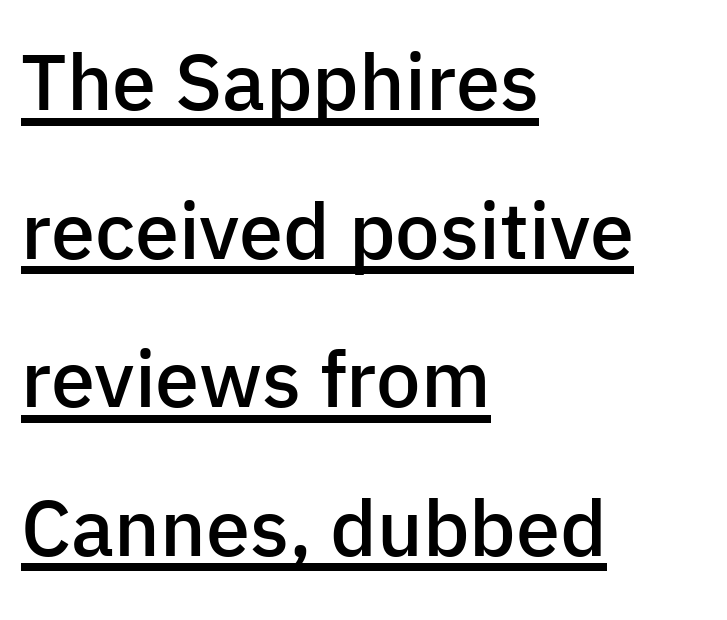
The image shows 79 px semibold sans-serif type, upright; set left-aligned, line spacing 1.88x, normal letter spacing, underlined; low stroke contrast and a medium x-height.
